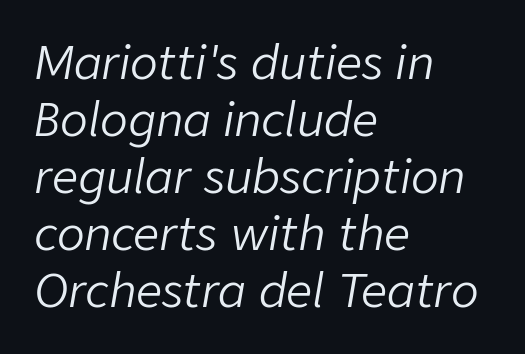
The words here are not underlined. Quick note: italic. Is this a fixed-width face? No — the glyphs have proportional, varying widths. Horizontally, the lines are justified to the leading edge only. The line texture is even and compact thanks to regular tracking. Counters stay open thanks to moderate or lighter strokes.
